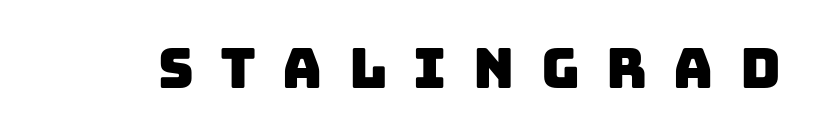
The image shows 55 px sans-serif type; set unusually wide letter spacing (+0.48 em), not underlined; low stroke contrast and a large x-height.
